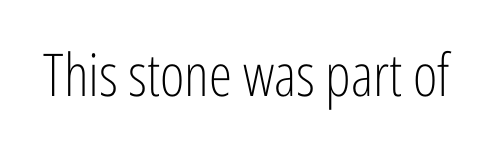
{"serif": "no", "italic": "no", "bold": "no", "weight": "light", "width": "condensed", "stroke_contrast": "low", "x_height": "medium", "monospaced": "no", "underline": "no", "letter_spacing": "normal", "letter_spacing_em": 0.0, "glyph_px": 59}
